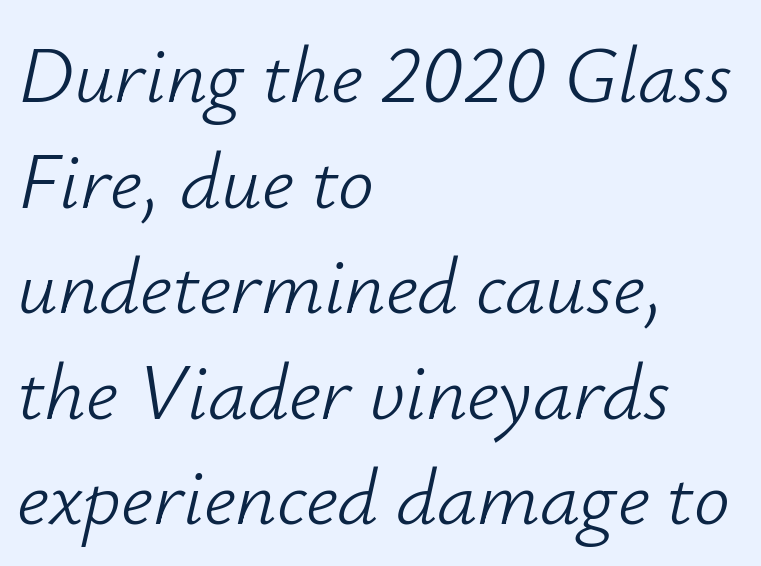
{"italic": "yes", "lean": "right", "slant_degrees": 12, "bold": "no", "weight": "light", "width": "normal", "stroke_contrast": "low", "x_height": "small", "monospaced": "no", "underline": "no", "align": "left", "line_spacing": "normal", "line_spacing_ratio": 1.32, "letter_spacing": "normal", "letter_spacing_em": 0.0, "glyph_px": 80}
